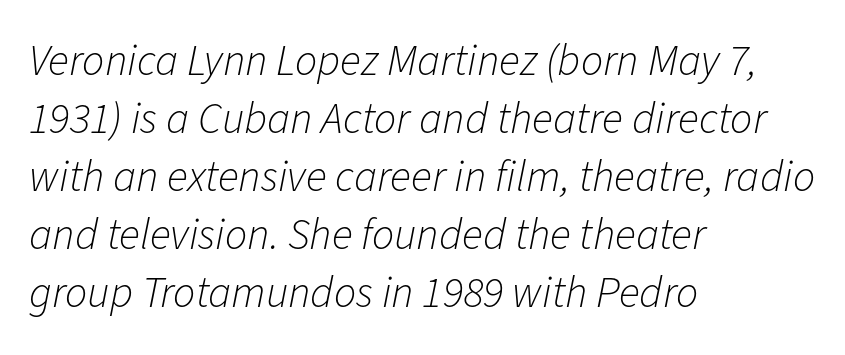
{"italic": "yes", "lean": "right", "slant_degrees": 11, "bold": "no", "weight": "light", "width": "normal", "stroke_contrast": "low", "x_height": "medium", "monospaced": "no", "underline": "no", "align": "left", "line_spacing": "normal", "line_spacing_ratio": 1.32, "letter_spacing": "normal", "letter_spacing_em": 0.0, "glyph_px": 44}
